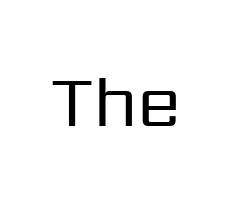
The image shows 71 px regular-weight sans-serif type, upright; set normal letter spacing, not underlined; low stroke contrast and a medium x-height.
